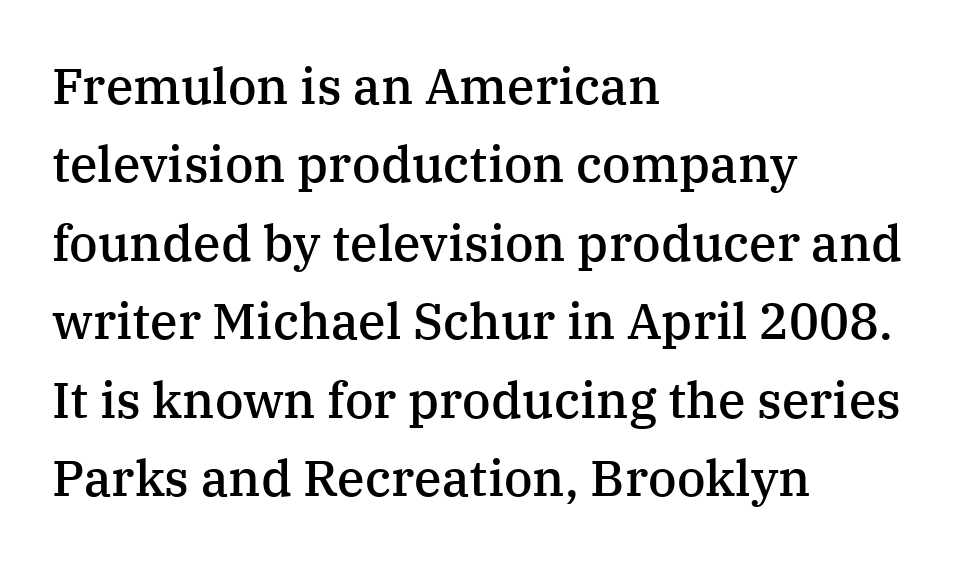
{"serif": "yes", "italic": "no", "bold": "semi", "weight": "semibold", "width": "normal", "stroke_contrast": "medium", "x_height": "medium", "monospaced": "no", "underline": "no", "align": "left", "line_spacing": "normal", "line_spacing_ratio": 1.57, "letter_spacing": "normal", "letter_spacing_em": 0.0, "glyph_px": 50}
